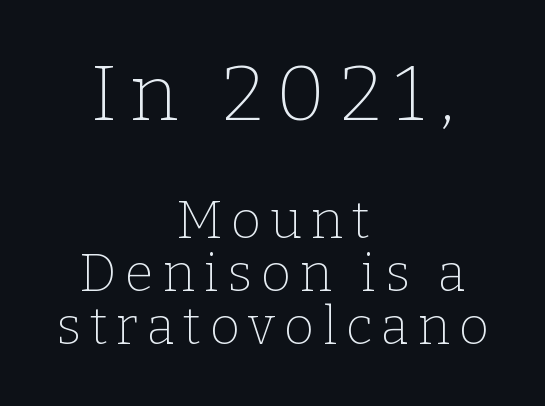
Q: Is the text bold? A: No.
Q: Is the text italic (slanted)? A: No, it is upright.
Q: Is the typeface a serif or a sans-serif typeface? A: Serif.
Q: Is the text underlined? A: No.
Q: How is the paragraph aligned? A: Centered.
Q: Is the spacing between lines tight, normal or loose? A: Tight.
Q: Which block of text is set in a larger size, the first (top) or the second (bottom)? A: The first (top) one.
Q: Width (condensed, normal, or wide)? A: Normal.
Q: Stroke contrast? A: Low.
Q: x-height? A: Medium.
Q: Monospaced? A: No.
